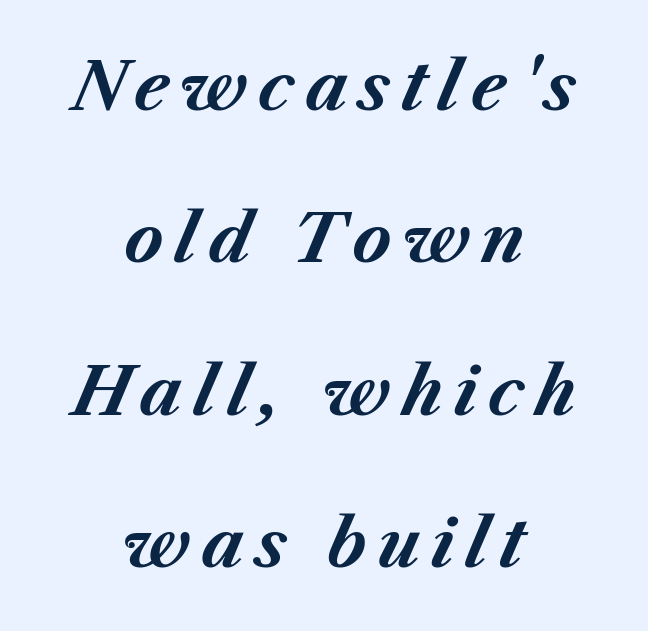
The rendering uses a large line-height, opening up the rows. These words are printed bold, with thick strokes throughout. Compared with ordinary roman type, these characters are visibly tilted. Where is the straight margin? There isn't one; the lines are centered. The rendering uses natural spacing where letterforms have individual widths. Unmarked baselines from the first word to the last.
